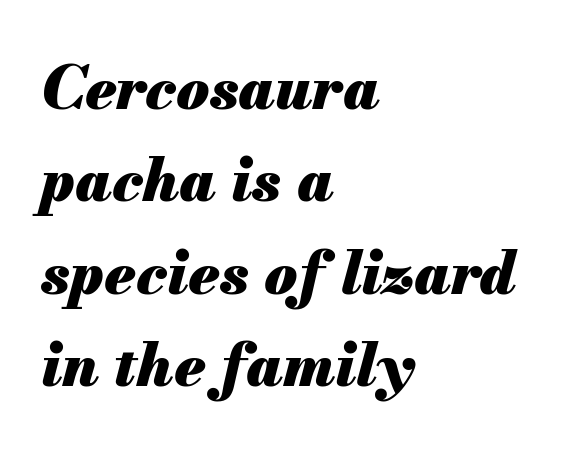
Which margin do the lines hug? The left one — the right edge is uneven. The vertical gap from one line to the next is medium. This sample uses plain, unmodified letter spacing. The characters look thick and weighty, a clear bold. Do the characters align in a grid? No, the font is proportional.
